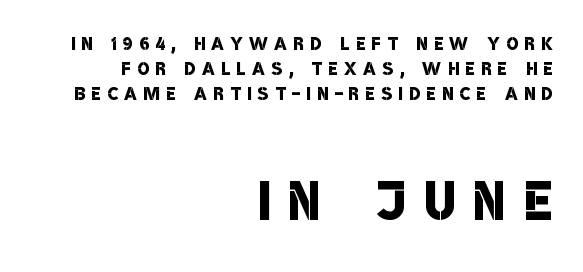
The image shows 74 px semibold, condensed sans-serif type; set right-aligned, tight line spacing (1.0x), unusually wide letter spacing (+0.26 em), not underlined; the second (bottom) block is 2.96x larger; low stroke contrast and a large x-height.
